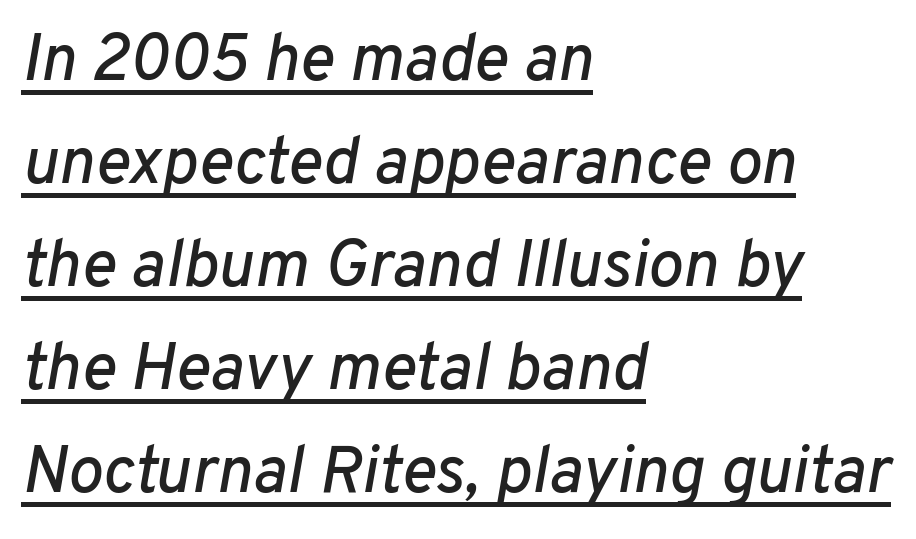
The image shows 66 px text type, italic (leaning right); set left-aligned, normal line spacing (1.56x), normal letter spacing, underlined; low stroke contrast and a medium x-height.
